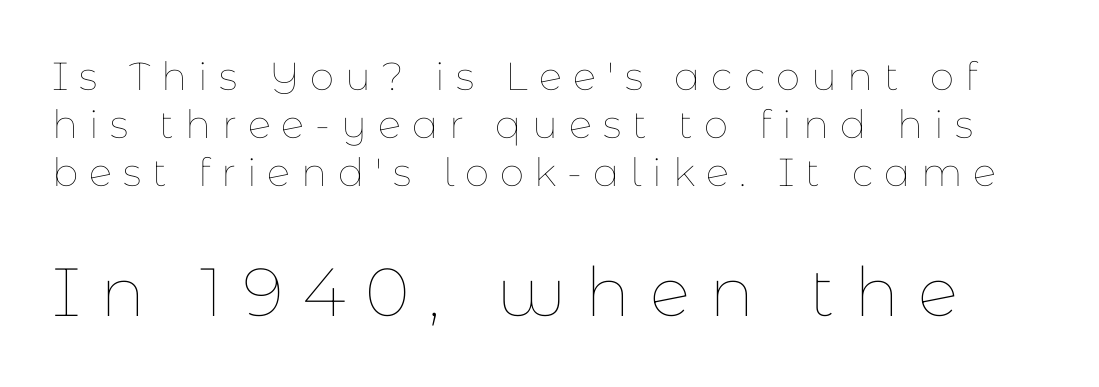
Characters remain perfectly vertical along every line. The face used here appears at its bigger size in the lower chunk. These glyphs show unthickened strokes, regular width or finer. Each letter keeps its own natural width here, so spacing adapts to shape.
